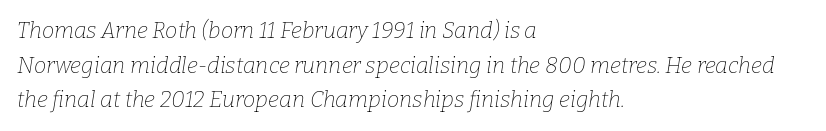
A bare baseline throughout the passage. Caption: standard tracking, unaltered. The specimen reads as italic at a glance. The leading is moderate, giving the passage an even texture. The passage shown is not bold in any degree.
